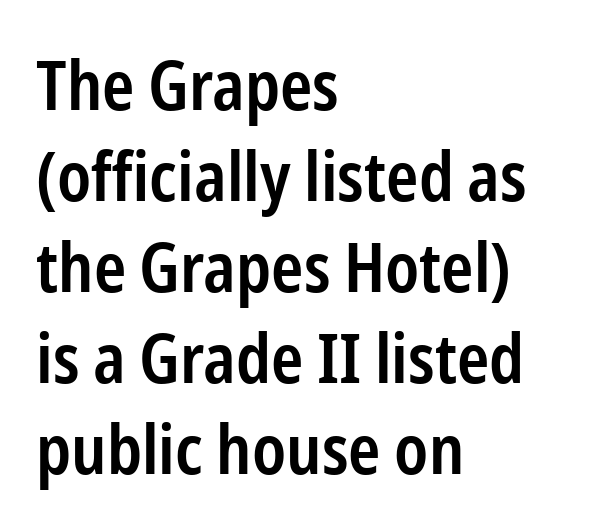
{"serif": "no", "italic": "no", "bold": "semi", "weight": "semibold", "width": "condensed", "stroke_contrast": "low", "x_height": "medium", "monospaced": "no", "underline": "no", "align": "left", "line_spacing": "normal", "line_spacing_ratio": 1.32, "letter_spacing": "normal", "letter_spacing_em": 0.0, "glyph_px": 69}
